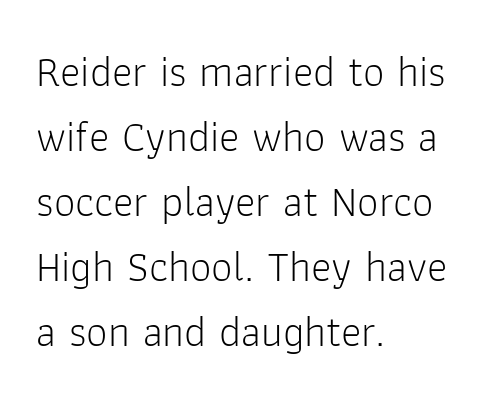
Q: Is the text bold? A: No.
Q: Is the text italic (slanted)? A: No, it is upright.
Q: Is the typeface a serif or a sans-serif typeface? A: Sans-serif.
Q: Is the text underlined? A: No.
Q: How is the paragraph aligned? A: Left-aligned.
Q: Is the spacing between letters normal or unusually wide? A: Normal.
Q: Is the spacing between lines tight, normal or loose? A: Normal.
Q: Width (condensed, normal, or wide)? A: Normal.
Q: Stroke contrast? A: Low.
Q: x-height? A: Medium.
Q: Monospaced? A: No.
